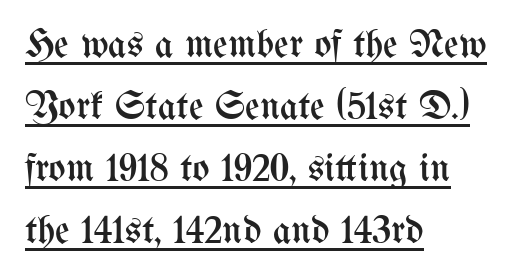
The image shows 40 px regular-weight, condensed type, upright; set left-aligned, normal line spacing (1.55x), normal letter spacing, underlined; medium stroke contrast and a medium x-height.
